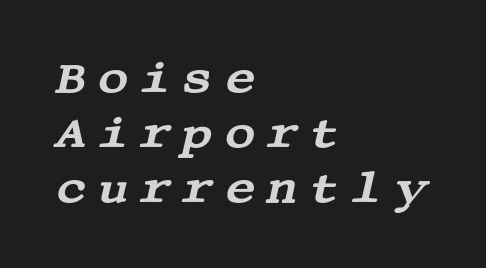
The image shows 43 px wide serif type, italic (leaning right); set left-aligned, normal line spacing (1.28x), unusually wide letter spacing (+0.24 em), not underlined; medium stroke contrast and a large x-height.
